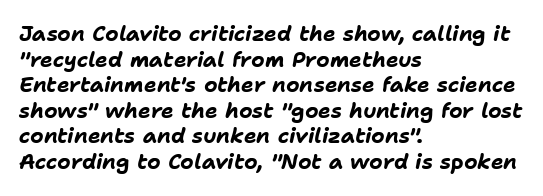
The ragged edge is on the right, which tells us the setting is flush left. Any mark beneath the type? The region is blank. This sample uses an oblique cut, with every glyph tilted off the vertical. Heavy-handed strokes throughout: this text is bold. Here the glyphs are tracked normally, forming tight word shapes.
